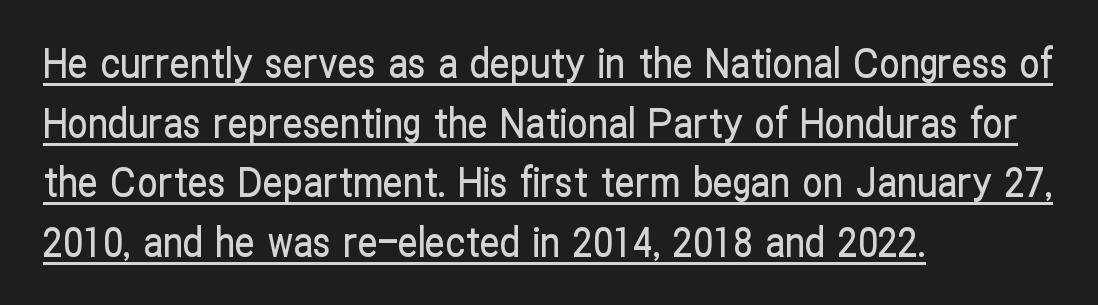
Normally led — the rows are evenly, conventionally spaced. The typesetter chose a ragged-right arrangement here. Quick note: not italic, upright. Spacing verdict: proportional, widths tailored to each character. Each line of the rendering has a horizontal stroke beneath the glyphs.
